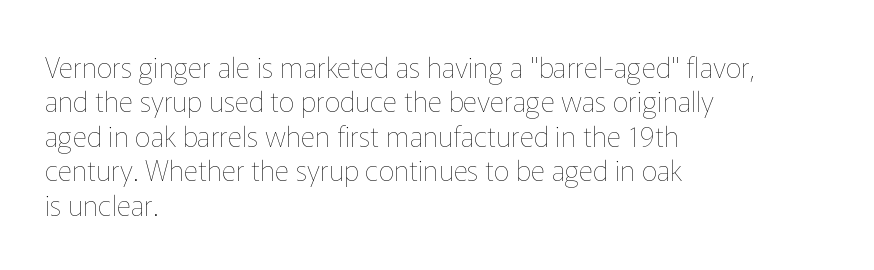
Proportional: the letters do not fall into vertical columns. The lettering stays uniformly vertical, giving the passage a roman look. A light-to-regular cut is what we see here. Letter spacing: default. Anything drawn beneath the words? Only blank space. The paragraph shown leans on its left margin.
